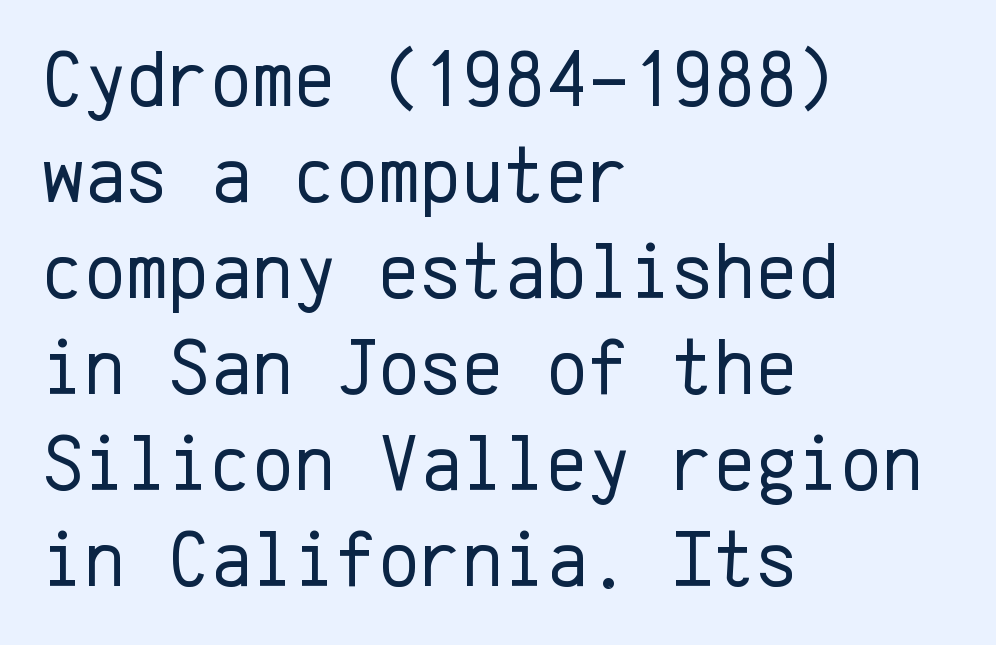
The image shows 80 px regular-weight sans-serif type, upright, monospaced; set left-aligned, line spacing 1.2x, normal letter spacing, not underlined; low stroke contrast and a medium x-height.
